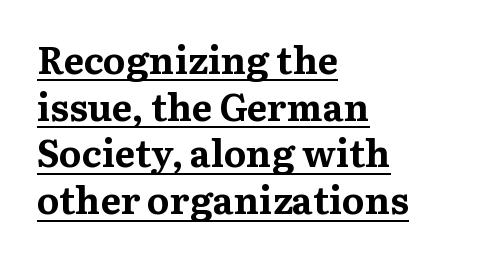
{"serif": "yes", "italic": "no", "bold": "yes", "weight": "bold", "width": "normal", "stroke_contrast": "medium", "x_height": "medium", "monospaced": "no", "underline": "yes", "align": "left", "line_spacing_ratio": 1.23, "letter_spacing": "normal", "letter_spacing_em": 0.0, "glyph_px": 38}
